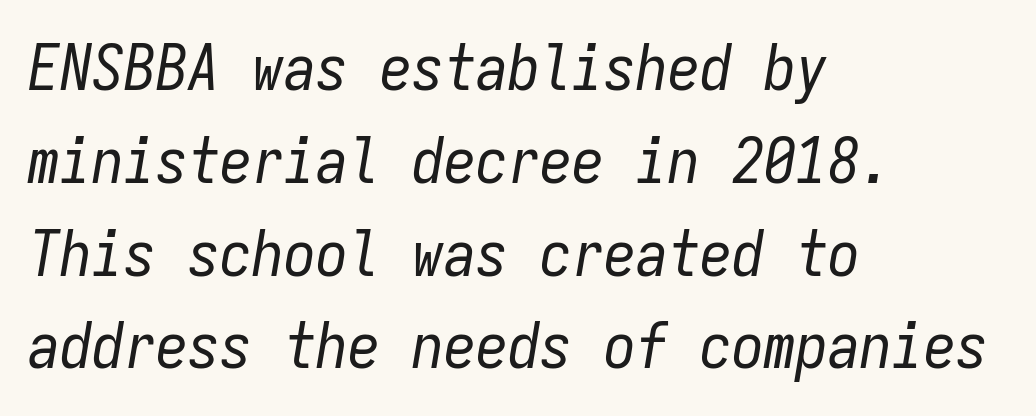
A bare baseline throughout the passage. Normally led — the rows are evenly, conventionally spaced. Slanted lettering throughout. Short note: letters normally spaced. The passage shown is typed in a monospace face where columns stay perfectly aligned.
